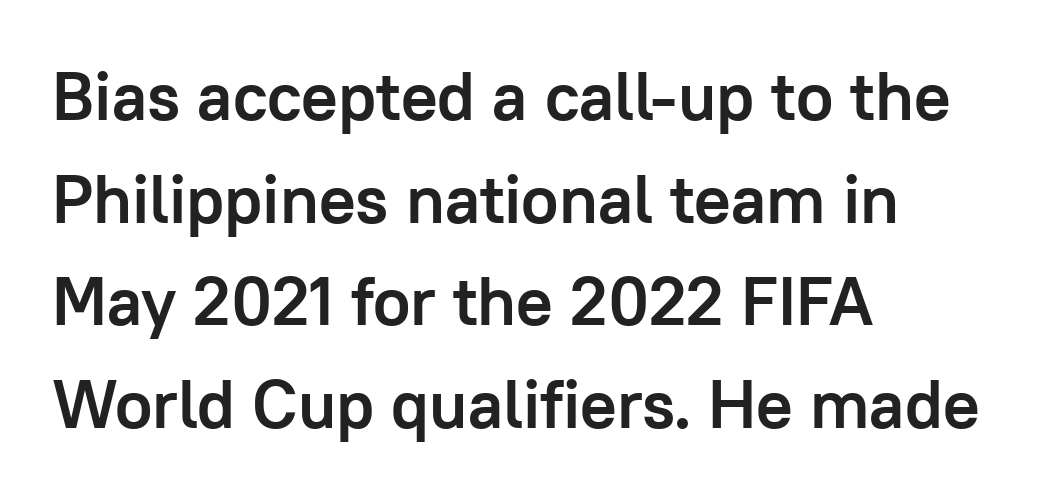
{"serif": "no", "italic": "no", "bold": "yes", "weight": "semibold", "width": "normal", "stroke_contrast": "low", "x_height": "medium", "monospaced": "no", "underline": "no", "align": "left", "line_spacing": "normal", "line_spacing_ratio": 1.51, "letter_spacing": "normal", "letter_spacing_em": 0.0, "glyph_px": 68}
